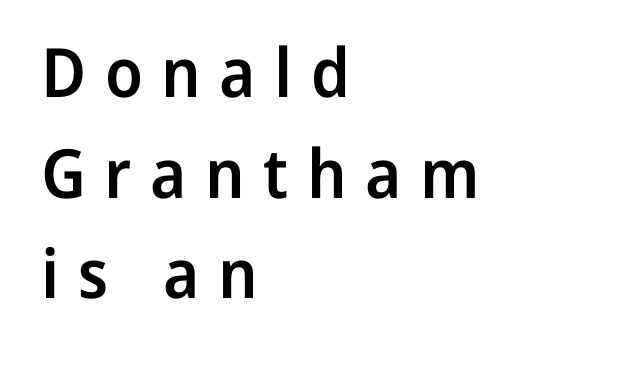
Leading matches the norm, producing a regular column. No italicization has been applied; the sample stays upright. Lines of text with bare space underneath. Horizontally, the lines are justified to the leading edge only. Emphasis by weight is partial: semibold. In terms of letterform style, serifs are entirely absent.
